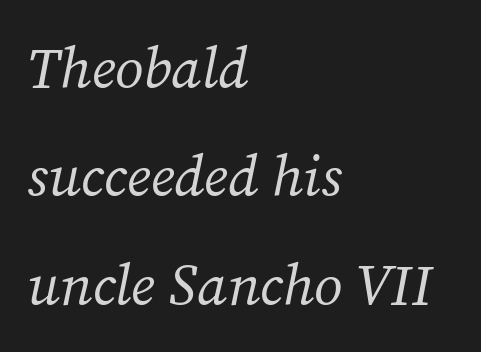
{"serif": "yes", "italic": "yes", "lean": "right", "slant_degrees": 12, "bold": "no", "weight": "regular", "width": "normal", "stroke_contrast": "medium", "x_height": "medium", "monospaced": "no", "underline": "no", "align": "left", "line_spacing_ratio": 1.87, "letter_spacing": "normal", "letter_spacing_em": 0.0, "glyph_px": 58}
